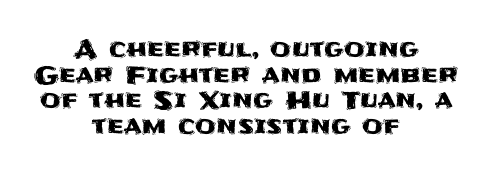
Q: Is the text italic (slanted)? A: No, it is upright.
Q: Is the text underlined? A: No.
Q: How is the paragraph aligned? A: Centered.
Q: Is the spacing between letters normal or unusually wide? A: Normal.
Q: Is the spacing between lines tight, normal or loose? A: Tight.
